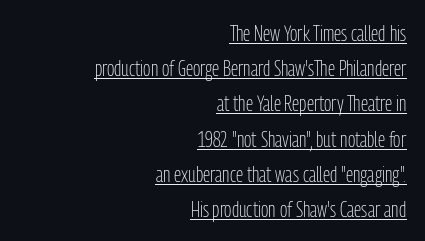
There is no visible air inserted between adjacent glyphs. Each new line begins a customary step beneath the previous one. The typesetter chose a ragged-left arrangement here. Does a line run under the words? Yes, clearly. No heavy texture on the line: the type isn't bold.
